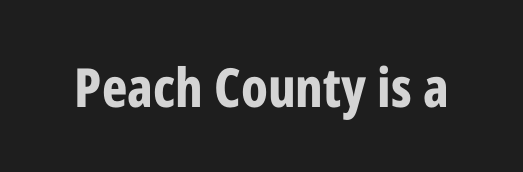
Each letter's strokes conclude bluntly, with no projecting serifs. Designer's note — italics off, roman on. The words here are not underlined. Think of a printed novel: that variable character pitch is what you see here.
